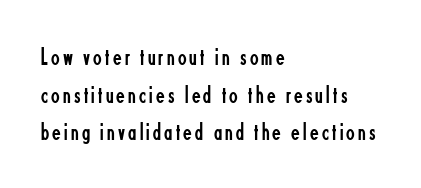
The image shows 25 px text type, upright; set left-aligned, normal line spacing (1.51x), not underlined.
